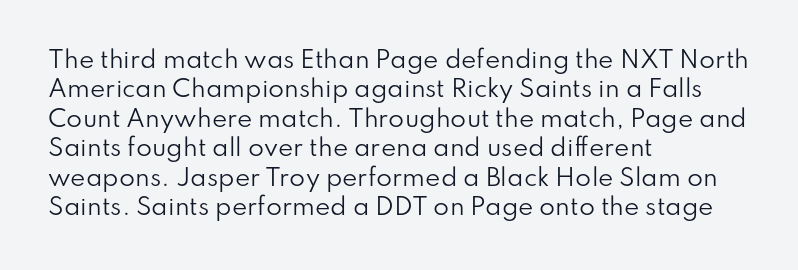
Q: Is the text bold? A: No.
Q: Is the text italic (slanted)? A: No, it is upright.
Q: Is the text underlined? A: No.
Q: How is the paragraph aligned? A: Left-aligned.
Q: Is the spacing between letters normal or unusually wide? A: Normal.
Q: Is the spacing between lines tight, normal or loose? A: Normal.
